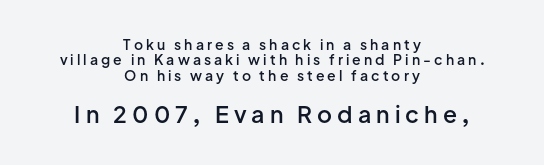
Q: Is the text bold? A: Semi-bold.
Q: Is the text italic (slanted)? A: No, it is upright.
Q: Is the text underlined? A: No.
Q: How is the paragraph aligned? A: Centered.
Q: Is the spacing between letters normal or unusually wide? A: Unusually wide.
Q: Is the spacing between lines tight, normal or loose? A: Tight.
Q: Which block of text is set in a larger size, the first (top) or the second (bottom)? A: The second (bottom) one.
